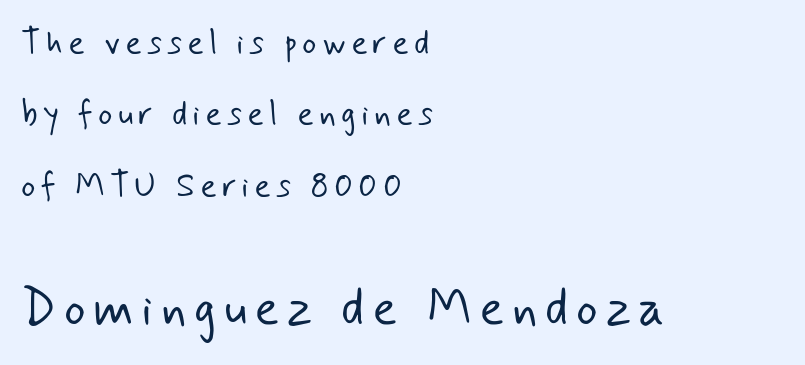
{"serif": "no", "bold": "no", "weight": "light", "width": "normal", "stroke_contrast": "low", "x_height": "small", "monospaced": "no", "underline": "no", "align": "left", "line_spacing": "loose", "line_spacing_ratio": 2.1, "larger_block": "second", "size_ratio": 1.5, "glyph_px": 51}
